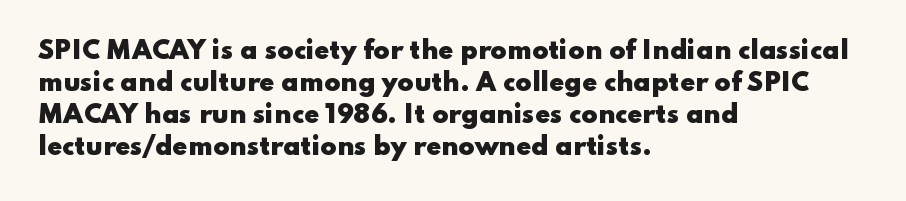
The image shows 24 px bold type, upright; set left-aligned, normal line spacing (1.34x), normal letter spacing, not underlined.
